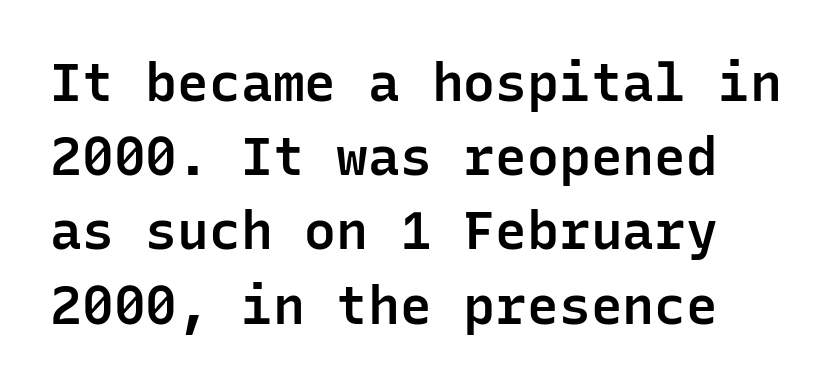
Q: Is the text bold? A: Semi-bold.
Q: Is the text italic (slanted)? A: No, it is upright.
Q: Is the typeface a serif or a sans-serif typeface? A: Sans-serif.
Q: Is the text underlined? A: No.
Q: Is the spacing between letters normal or unusually wide? A: Normal.
Q: Is the spacing between lines tight, normal or loose? A: Normal.
Q: Width (condensed, normal, or wide)? A: Normal.
Q: Stroke contrast? A: Low.
Q: x-height? A: Medium.
Q: Monospaced? A: Yes.
